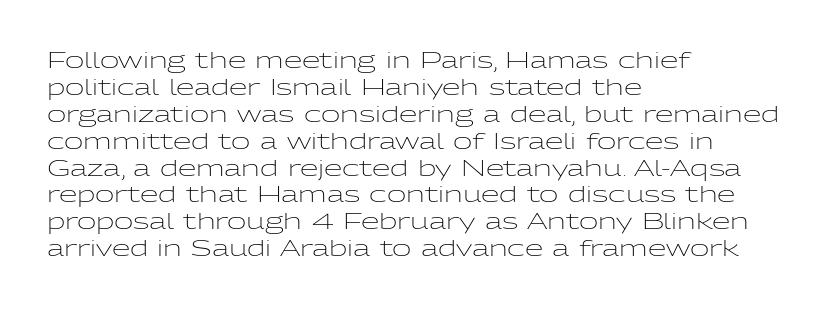
The image shows 21 px text type, upright; set left-aligned, normal line spacing (1.28x), normal letter spacing, not underlined.
